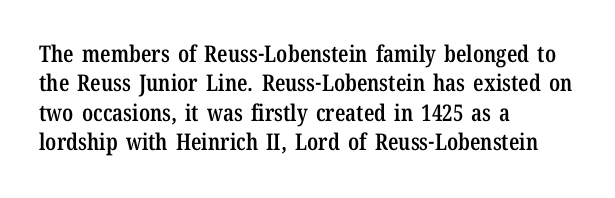
{"italic": "no", "bold": "semi", "underline": "no", "align": "left", "line_spacing": "normal", "line_spacing_ratio": 1.28, "letter_spacing": "normal", "letter_spacing_em": 0.0, "glyph_px": 23}
